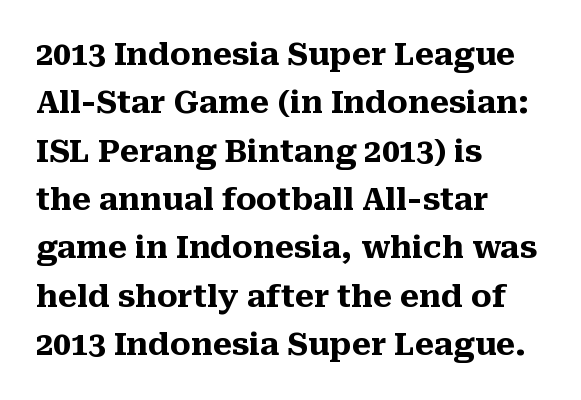
The image shows 31 px heavy serif type, upright; set left-aligned, normal line spacing (1.56x), normal letter spacing, not underlined; medium stroke contrast and a medium x-height.
